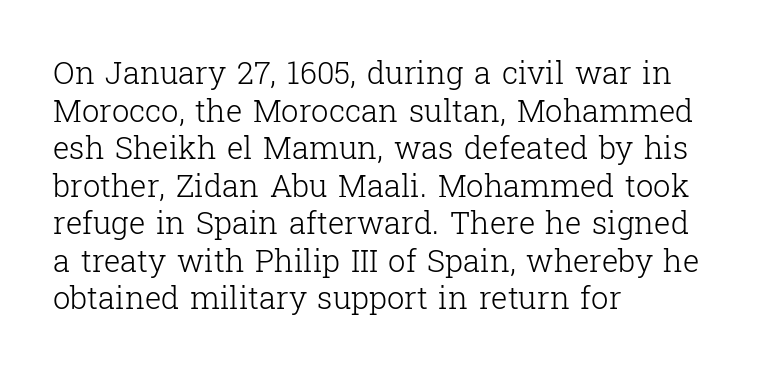
A typesetter would mark this as roman, not italic. This sample has the flowing, uneven cadence of proportional lettering. Unbolded letterforms with no extra heft. The passage is arranged the way most books set body copy — flush left. This sample uses a serif face.
